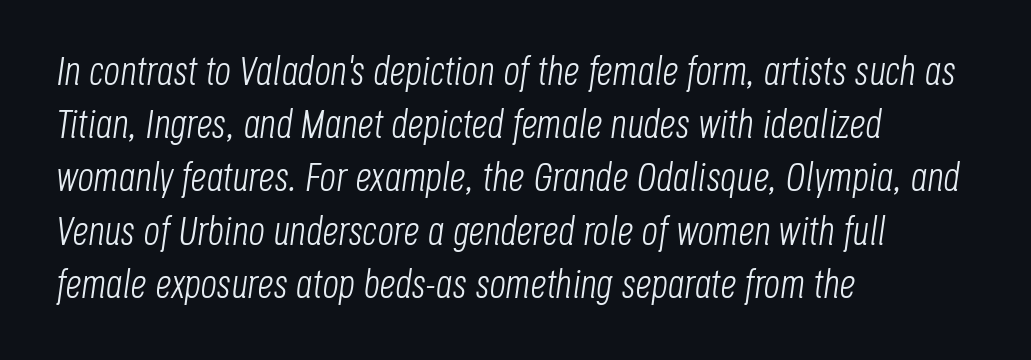
The block of text has a typical density, with ordinary space between rows. On a weight scale, this lands at 450 or below. The letters are slanted; this is an italic face. Students, note that the glyphs here touch the page at normal intervals.
